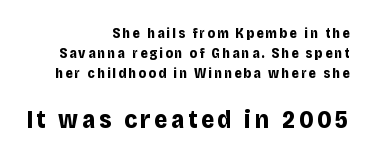
The image shows 25 px bold type, upright; set right-aligned, normal line spacing (1.44x), not underlined; the second (bottom) block is 1.79x larger.
